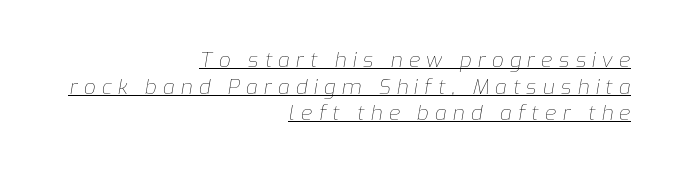
Words appear elongated and porous because spacing is wide. This block has exactly the height ordinary leading produces. Casual observation: everything's shoved over to the right. The lettering is marked with a stroke running underneath it. Slant detected: the letters are inclined. The font sits on the lighter half of the weight spectrum, regular included.
